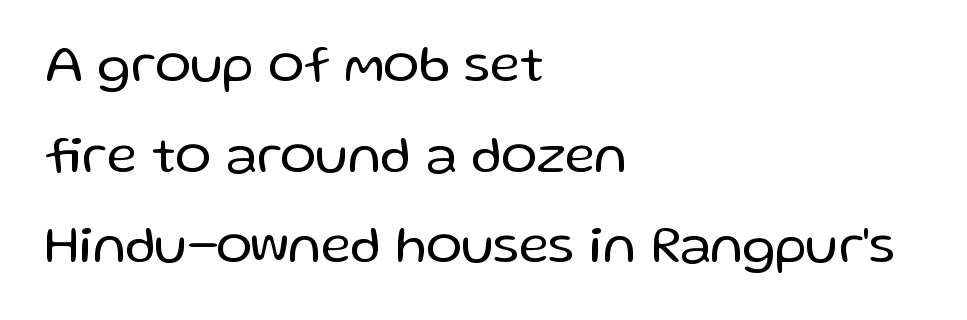
{"serif": "no", "italic": "no", "bold": "no", "weight": "regular", "width": "normal", "stroke_contrast": "low", "x_height": "medium", "monospaced": "no", "underline": "no", "align": "left", "line_spacing_ratio": 1.71, "letter_spacing": "normal", "letter_spacing_em": 0.0, "glyph_px": 53}
